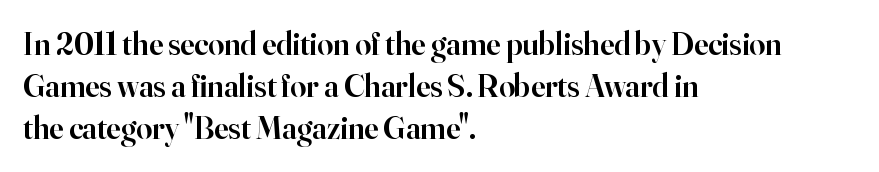
This is roman type, the default non-slanted kind. Typeset ragged right — the left edge is the straight one. Compared with typical body copy, the letter spacing here is the same. These lines sit exactly where default settings would place them. Every letter is mildly thick-stroked: semibold rather than bold. Nobody drew a line under any word here.
